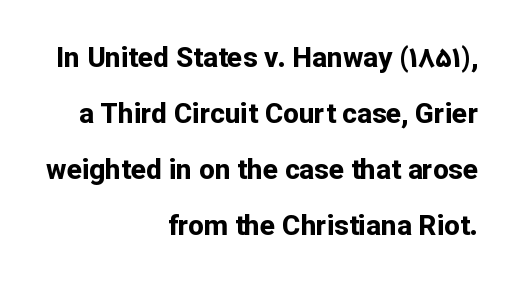
Q: Is the text bold? A: Yes.
Q: Is the text italic (slanted)? A: No, it is upright.
Q: Is the typeface a serif or a sans-serif typeface? A: Sans-serif.
Q: Is the text underlined? A: No.
Q: How is the paragraph aligned? A: Right-aligned.
Q: Is the spacing between letters normal or unusually wide? A: Normal.
Q: Is the spacing between lines tight, normal or loose? A: Loose.
Q: Width (condensed, normal, or wide)? A: Normal.
Q: Stroke contrast? A: Low.
Q: x-height? A: Medium.
Q: Monospaced? A: No.
